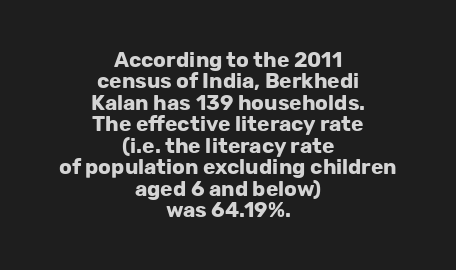
{"italic": "no", "bold": "yes", "underline": "no", "align": "center", "line_spacing": "tight", "line_spacing_ratio": 1.02, "letter_spacing": "normal", "letter_spacing_em": 0.0, "glyph_px": 21}
